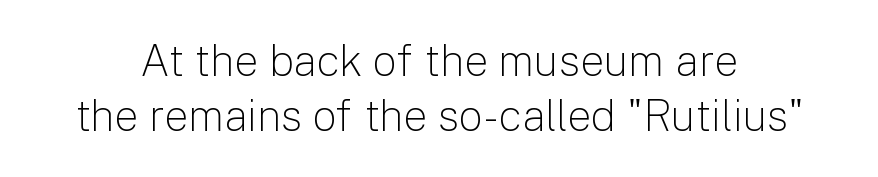
The image shows 43 px light sans-serif type, upright; set centered, normal line spacing (1.29x), normal letter spacing, not underlined; low stroke contrast and a medium x-height.
